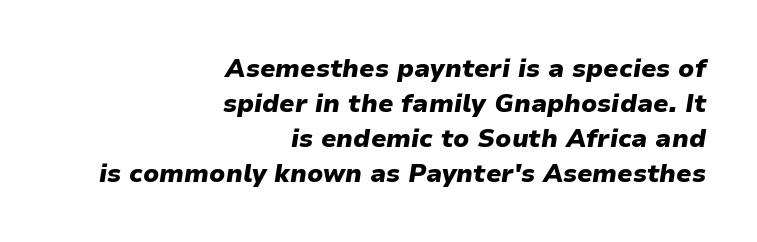
Check the space under the baseline: it is left empty. The lettering tilts uniformly, giving the passage an italic look. The face used here has the dense, thick strokes of a bold. A typesetter would call this zero additional tracking.
